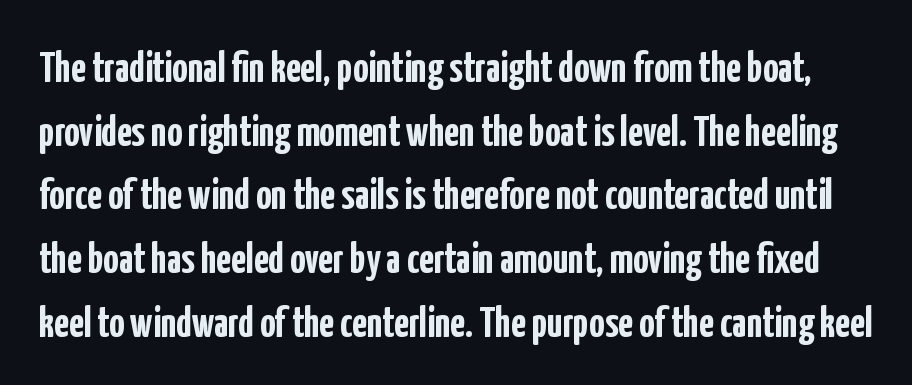
{"serif": "no", "italic": "no", "bold": "yes", "weight": "semibold", "width": "condensed", "stroke_contrast": "low", "x_height": "medium", "monospaced": "no", "underline": "no", "line_spacing": "normal", "line_spacing_ratio": 1.48, "letter_spacing": "normal", "letter_spacing_em": 0.0, "glyph_px": 43}
